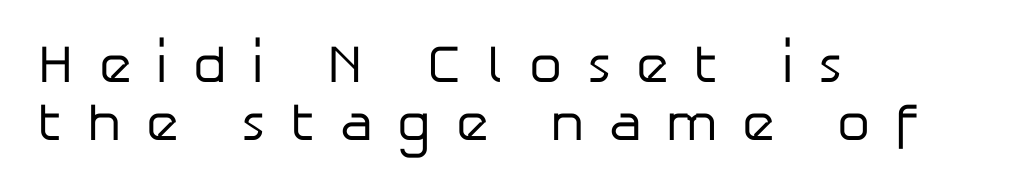
Q: Is the text bold? A: No.
Q: Is the text italic (slanted)? A: No, it is upright.
Q: Is the typeface a serif or a sans-serif typeface? A: Sans-serif.
Q: Is the text underlined? A: No.
Q: How is the paragraph aligned? A: Left-aligned.
Q: Is the spacing between letters normal or unusually wide? A: Unusually wide.
Q: Is the spacing between lines tight, normal or loose? A: Tight.
Q: Width (condensed, normal, or wide)? A: Normal.
Q: Stroke contrast? A: Low.
Q: x-height? A: Medium.
Q: Monospaced? A: No.
